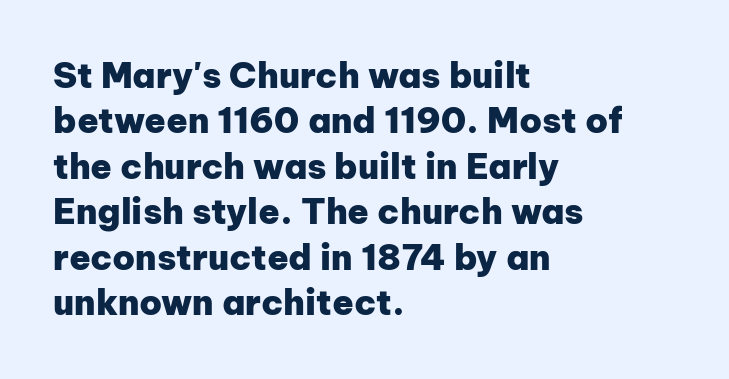
Q: Is the text bold? A: Yes.
Q: Is the text italic (slanted)? A: No, it is upright.
Q: Is the typeface a serif or a sans-serif typeface? A: Sans-serif.
Q: Is the text underlined? A: No.
Q: How is the paragraph aligned? A: Left-aligned.
Q: Is the spacing between letters normal or unusually wide? A: Normal.
Q: Is the spacing between lines tight, normal or loose? A: Normal.
Q: Width (condensed, normal, or wide)? A: Normal.
Q: Stroke contrast? A: Low.
Q: x-height? A: Medium.
Q: Monospaced? A: No.
